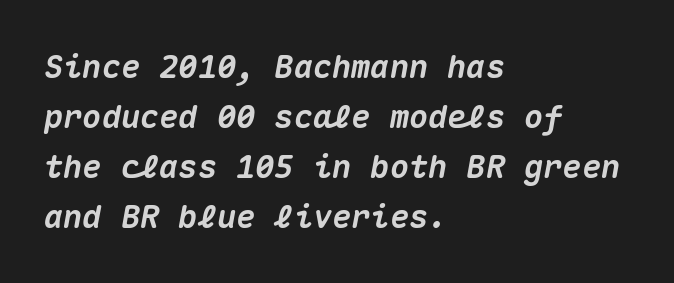
The image shows 32 px heavy type, italic (leaning right), monospaced; set left-aligned, normal line spacing (1.56x), normal letter spacing, not underlined; medium stroke contrast and a medium x-height.
